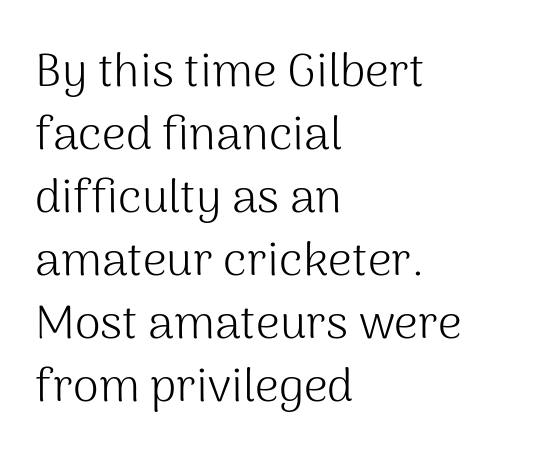
{"serif": "no", "italic": "no", "bold": "no", "weight": "light", "width": "normal", "stroke_contrast": "medium", "x_height": "medium", "monospaced": "no", "underline": "no", "align": "left", "line_spacing": "normal", "line_spacing_ratio": 1.34, "letter_spacing": "normal", "letter_spacing_em": 0.0, "glyph_px": 47}
